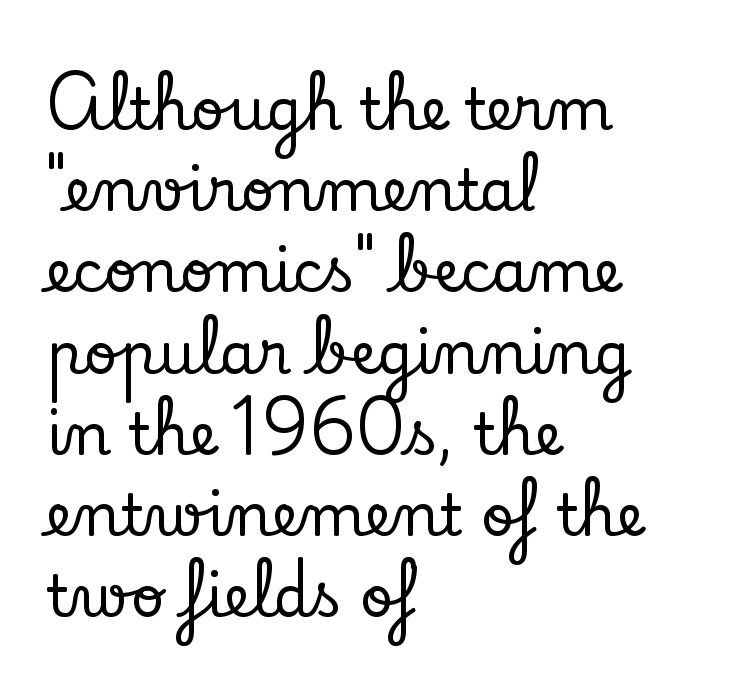
Q: Is the text italic (slanted)? A: No, it is upright.
Q: Is the typeface a serif or a sans-serif typeface? A: Serif.
Q: Is the text underlined? A: No.
Q: How is the paragraph aligned? A: Left-aligned.
Q: Is the spacing between letters normal or unusually wide? A: Normal.
Q: Is the spacing between lines tight, normal or loose? A: Normal.
Q: Width (condensed, normal, or wide)? A: Normal.
Q: Stroke contrast? A: Low.
Q: x-height? A: Small.
Q: Monospaced? A: No.
